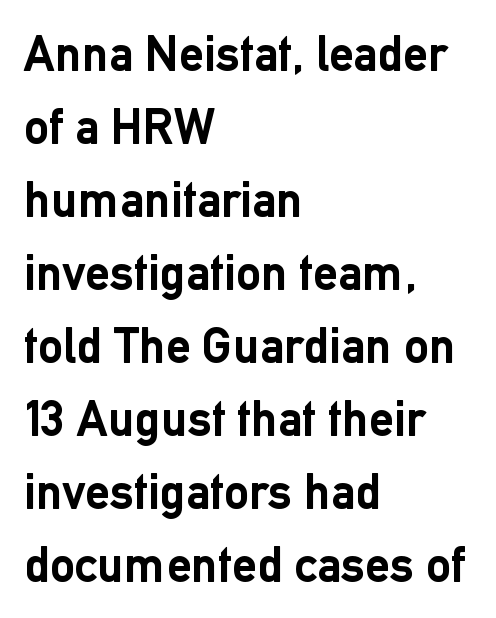
{"serif": "no", "italic": "no", "bold": "yes", "weight": "semibold", "width": "normal", "stroke_contrast": "low", "x_height": "medium", "monospaced": "no", "underline": "no", "align": "left", "line_spacing": "normal", "line_spacing_ratio": 1.46, "letter_spacing": "normal", "letter_spacing_em": 0.0, "glyph_px": 50}
